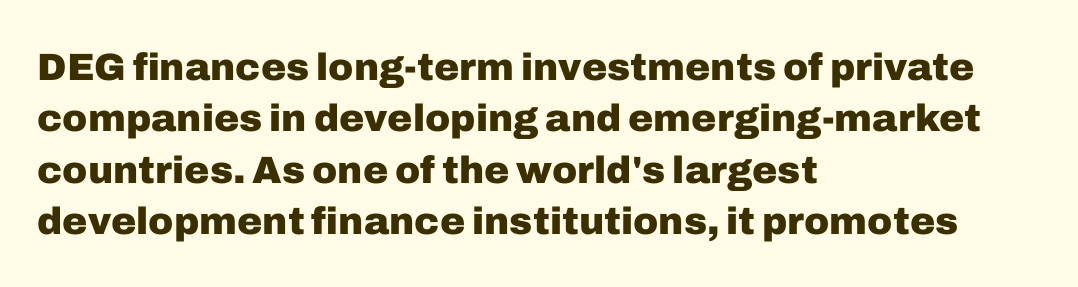
Is the block centered? No — it sits flush against the left margin. This sample uses an upright cut, with every glyph sitting square on the baseline. This rendering leaves character spacing at its baseline value. Typographically, this falls in the sans-serif category. Glance below the letters and you will spot only blank space. Notice how descenders clear the ascenders below comfortably — that's standard leading.
